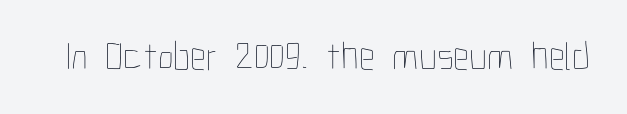
Q: Is the text bold? A: No.
Q: Is the text italic (slanted)? A: No, it is upright.
Q: Is the text underlined? A: No.
Q: Is the spacing between letters normal or unusually wide? A: Normal.
Q: Width (condensed, normal, or wide)? A: Condensed.
Q: Stroke contrast? A: Low.
Q: x-height? A: Medium.
Q: Monospaced? A: No.
